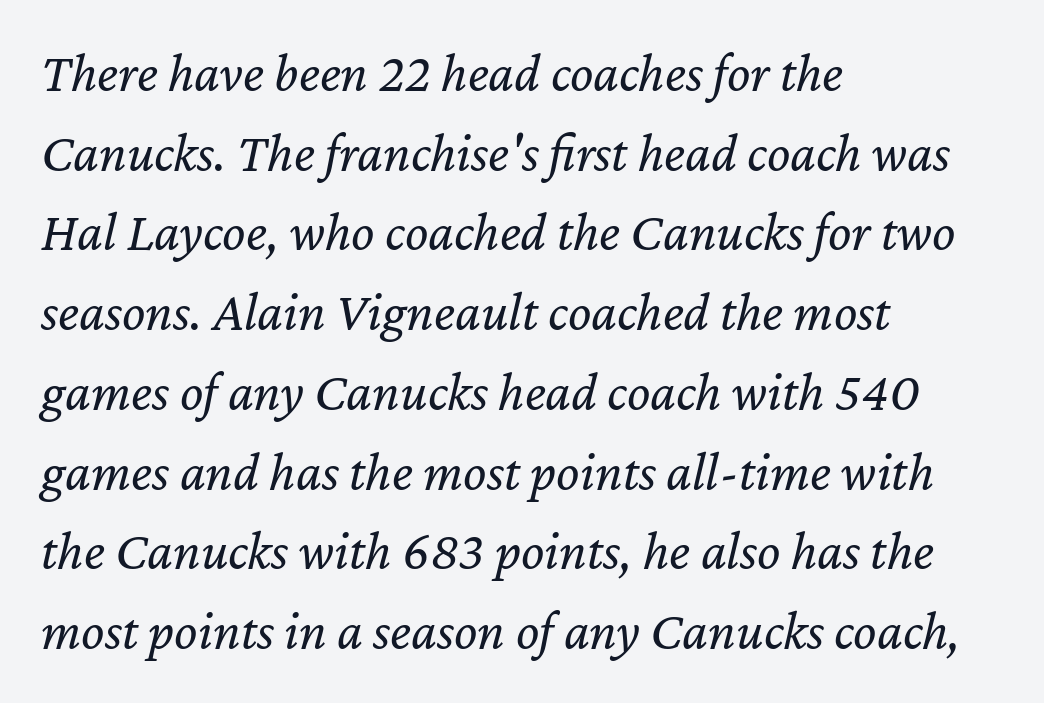
Q: Is the text bold? A: No.
Q: Is the text italic (slanted)? A: Yes, it leans right by about 12 degrees.
Q: Is the text underlined? A: No.
Q: How is the paragraph aligned? A: Left-aligned.
Q: Is the spacing between letters normal or unusually wide? A: Normal.
Q: Is the spacing between lines tight, normal or loose? A: Normal.
Q: Width (condensed, normal, or wide)? A: Normal.
Q: Stroke contrast? A: Low.
Q: x-height? A: Medium.
Q: Monospaced? A: No.
